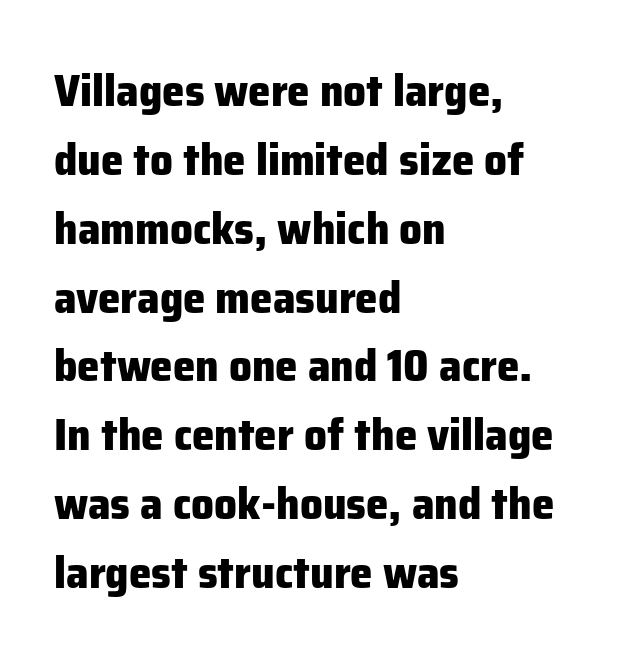
The image shows 45 px heavy sans-serif type, upright; set left-aligned, normal line spacing (1.53x), normal letter spacing, not underlined; low stroke contrast and a medium x-height.
